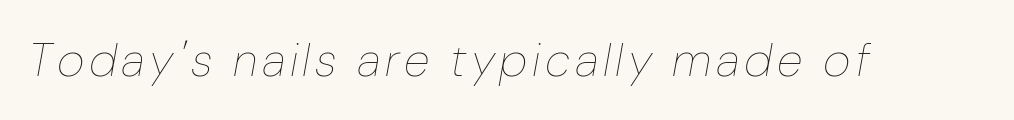
The passage shown is typed in a proportional face where columns would drift. You can tell it's italic because the verticals aren't actually vertical. Glance below the letters and you will spot only blank space. The letterforms sit at book weight or below.
